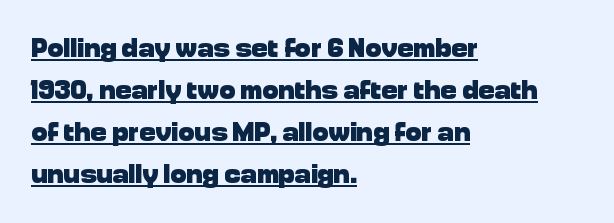
{"italic": "no", "bold": "yes", "underline": "yes", "align": "left", "line_spacing": "normal", "line_spacing_ratio": 1.55, "letter_spacing": "normal", "letter_spacing_em": 0.0, "glyph_px": 27}
